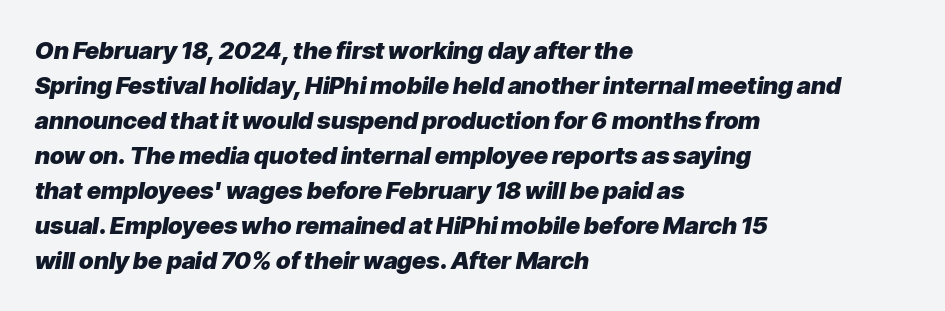
{"italic": "yes", "lean": "right", "slant_degrees": 9, "bold": "yes", "underline": "no", "align": "left", "line_spacing": "normal", "line_spacing_ratio": 1.46, "letter_spacing": "normal", "letter_spacing_em": 0.0, "glyph_px": 24}
